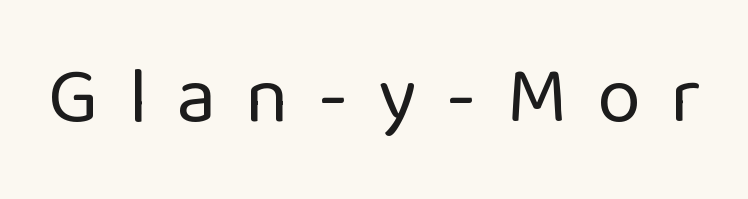
{"serif": "no", "italic": "no", "bold": "no", "weight": "regular", "width": "normal", "stroke_contrast": "low", "x_height": "medium", "monospaced": "no", "underline": "no", "letter_spacing": "wide", "letter_spacing_em": 0.37, "glyph_px": 79}
